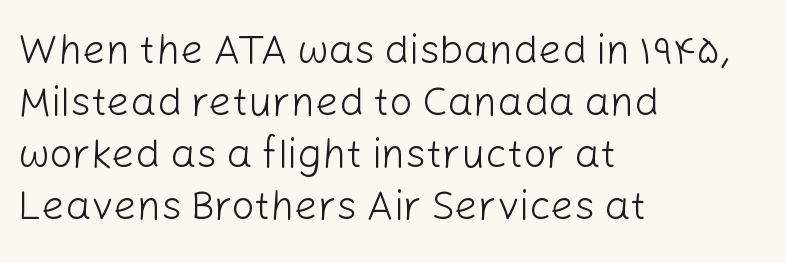
A light-to-regular cut is what we see here. Regular leading. Notice how the stems are strictly vertical — no italics here. This rendering leaves character spacing at its baseline value. Lines of text with bare space underneath. The passage shown is typeset with a sans-serif family.
